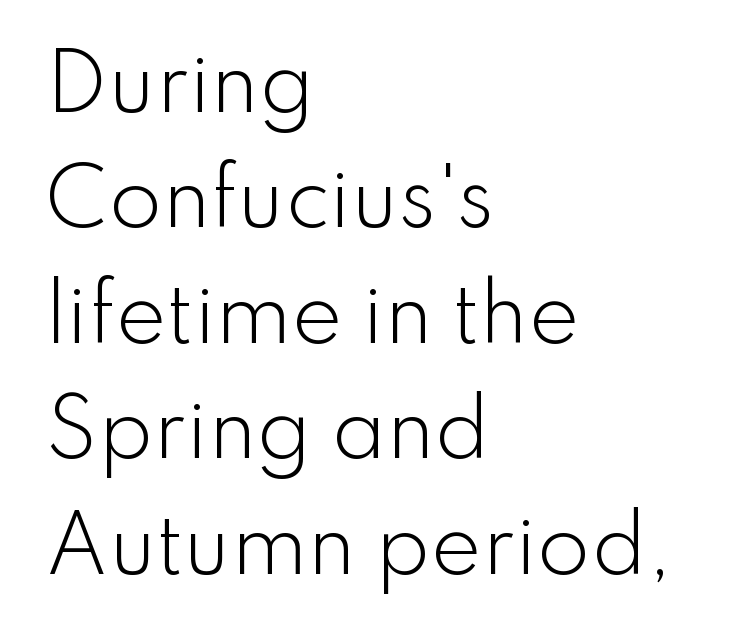
Q: Is the text bold? A: No.
Q: Is the text italic (slanted)? A: No, it is upright.
Q: Is the typeface a serif or a sans-serif typeface? A: Sans-serif.
Q: Is the text underlined? A: No.
Q: How is the paragraph aligned? A: Left-aligned.
Q: Is the spacing between letters normal or unusually wide? A: Normal.
Q: Is the spacing between lines tight, normal or loose? A: Normal.
Q: Width (condensed, normal, or wide)? A: Normal.
Q: Stroke contrast? A: Low.
Q: x-height? A: Small.
Q: Monospaced? A: No.
